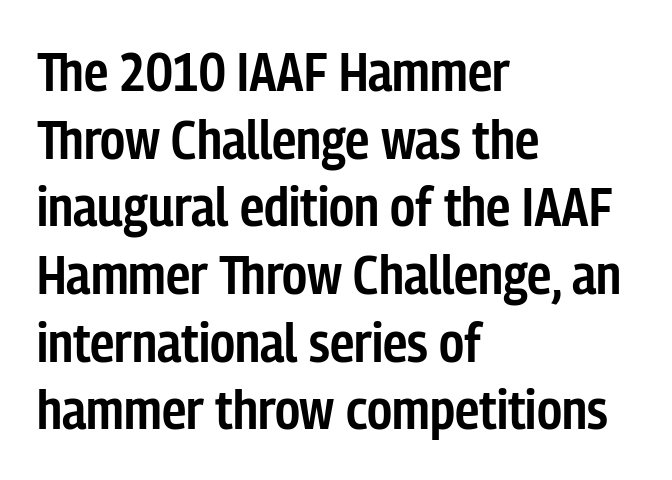
A sans-serif font was chosen for this passage. Stroke thickness is moderately raised; the sample reads as semibold. In terms of letterspacing, this is plain default setting. The paragraph has a hard left edge and a soft right edge. Tall strokes in this sample are plumb rather than angled.
